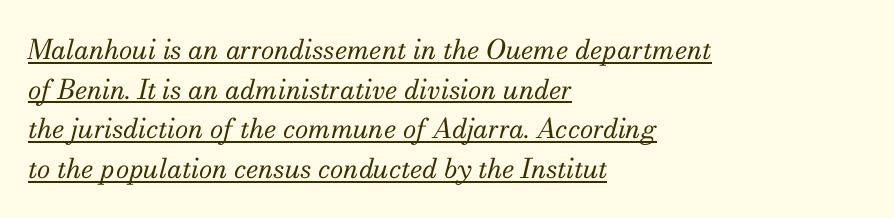
Q: Is the text bold? A: No.
Q: Is the text italic (slanted)? A: Yes, it leans right by about 13 degrees.
Q: Is the text underlined? A: Yes.
Q: How is the paragraph aligned? A: Left-aligned.
Q: Is the spacing between letters normal or unusually wide? A: Normal.
Q: Is the spacing between lines tight, normal or loose? A: Normal.
